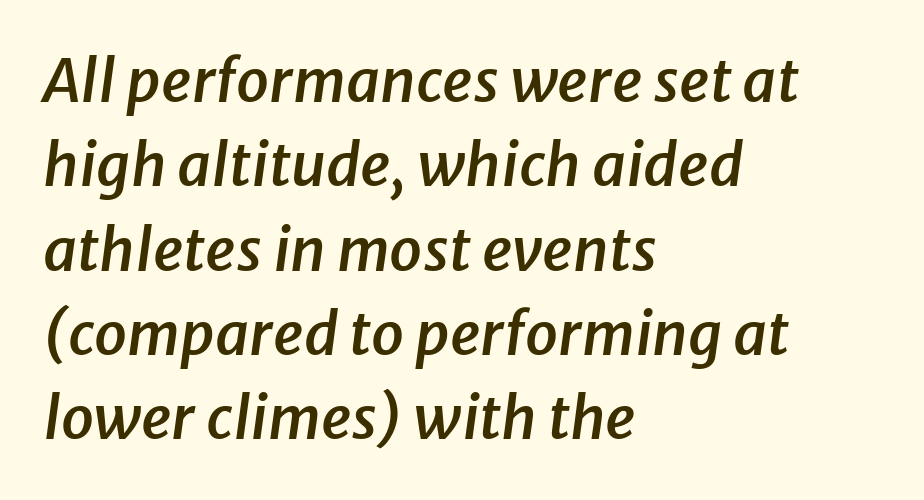
Words appear dense and cohesive because spacing is normal. Notice how the passage keeps a crisp vertical edge on the left only. This is moderately heavy type, rendered in semibold. Style check: oblique.
